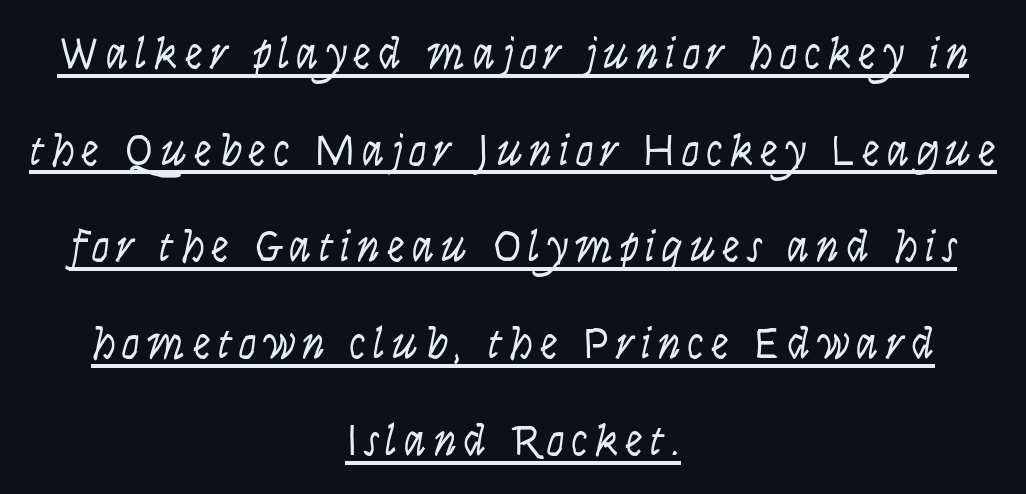
{"italic": "yes", "lean": "right", "slant_degrees": 9, "bold": "no", "weight": "light", "width": "condensed", "stroke_contrast": "low", "x_height": "large", "monospaced": "no", "underline": "yes", "align": "center", "line_spacing": "loose", "line_spacing_ratio": 2.15, "glyph_px": 45}
